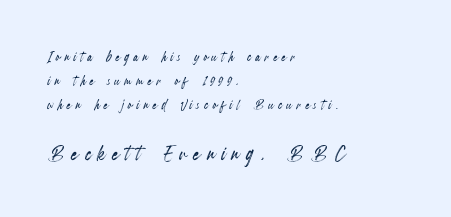
Letters rest on an invisible, unmarked baseline. The designer gave the closing block more size than the opening block. Normally led — the rows are evenly, conventionally spaced. Short and long lines alike share a common starting point at left. Look at the tracking — it's clearly loosened, letters drifting apart.
